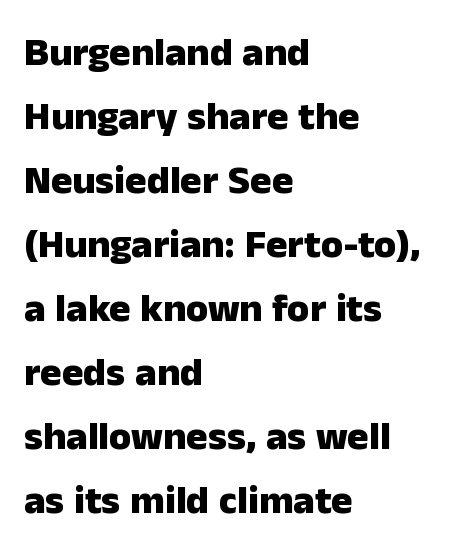
Q: Is the text bold? A: Yes.
Q: Is the text italic (slanted)? A: No, it is upright.
Q: Is the typeface a serif or a sans-serif typeface? A: Sans-serif.
Q: Is the text underlined? A: No.
Q: How is the paragraph aligned? A: Left-aligned.
Q: Is the spacing between letters normal or unusually wide? A: Normal.
Q: Is the spacing between lines tight, normal or loose? A: Normal.
Q: Width (condensed, normal, or wide)? A: Normal.
Q: Stroke contrast? A: Low.
Q: x-height? A: Medium.
Q: Monospaced? A: No.
